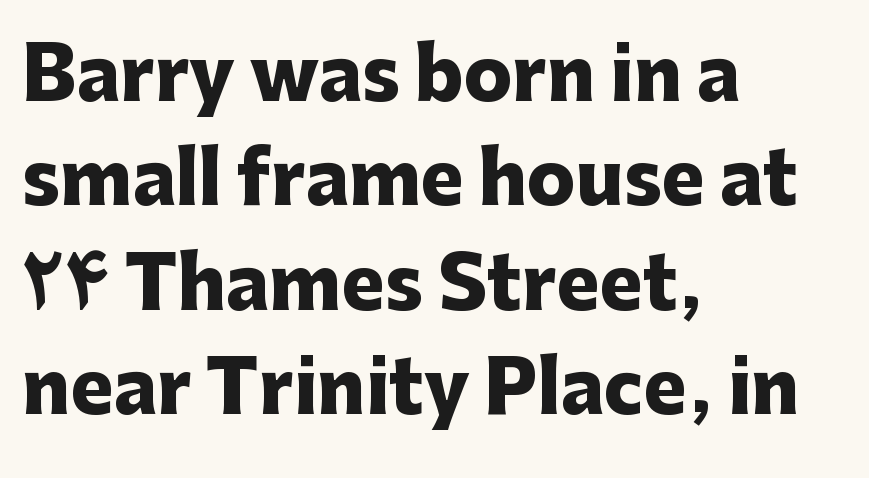
{"serif": "no", "italic": "no", "bold": "yes", "weight": "heavy", "width": "normal", "stroke_contrast": "low", "x_height": "medium", "monospaced": "no", "underline": "no", "align": "left", "line_spacing": "normal", "line_spacing_ratio": 1.45, "letter_spacing": "normal", "letter_spacing_em": 0.0, "glyph_px": 72}
